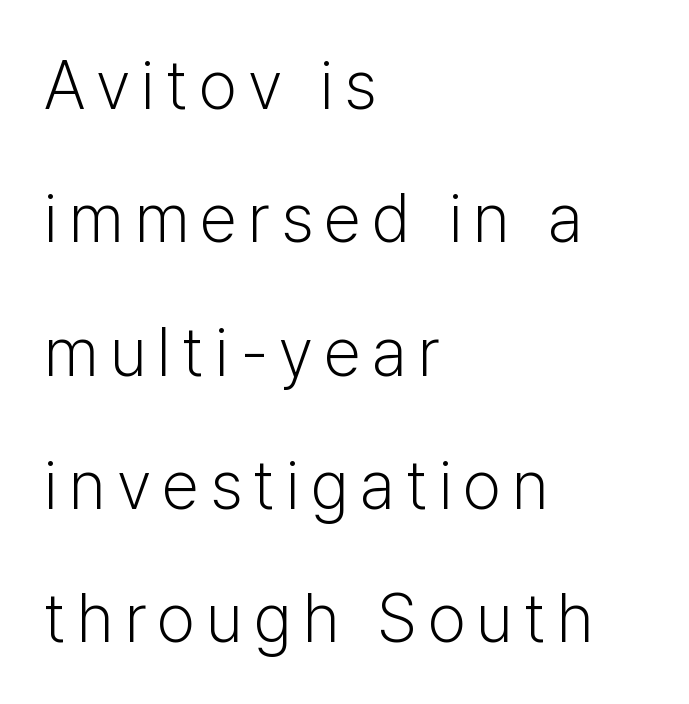
The image shows 68 px light sans-serif type, upright; set left-aligned, loose line spacing (1.96x), not underlined; low stroke contrast and a medium x-height.
